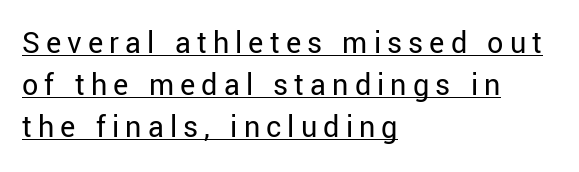
{"serif": "no", "italic": "no", "bold": "no", "weight": "regular", "width": "normal", "stroke_contrast": "low", "x_height": "medium", "monospaced": "no", "underline": "yes", "align": "left", "line_spacing": "normal", "line_spacing_ratio": 1.32, "glyph_px": 32}
